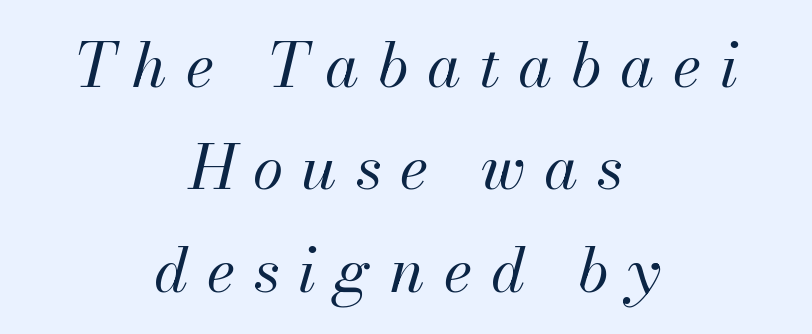
Q: Is the text bold? A: No.
Q: Is the text italic (slanted)? A: Yes, it leans right by about 13 degrees.
Q: Is the text underlined? A: No.
Q: How is the paragraph aligned? A: Centered.
Q: Is the spacing between letters normal or unusually wide? A: Unusually wide.
Q: Is the spacing between lines tight, normal or loose? A: Normal.
Q: Width (condensed, normal, or wide)? A: Normal.
Q: Stroke contrast? A: Medium.
Q: x-height? A: Small.
Q: Monospaced? A: No.
